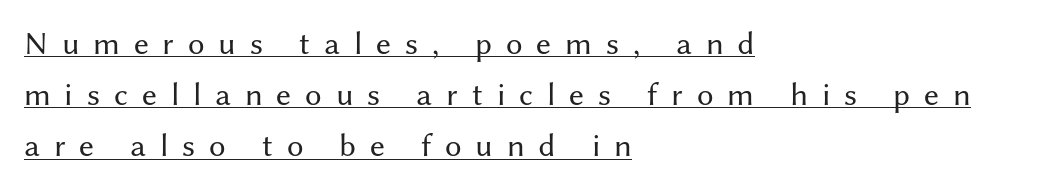
The rag falls on the right side of this text block. This sample carries an underscore along the baseline area. The font's upright variant was chosen for this text. If you measured baseline to baseline, you'd find a middling distance.
